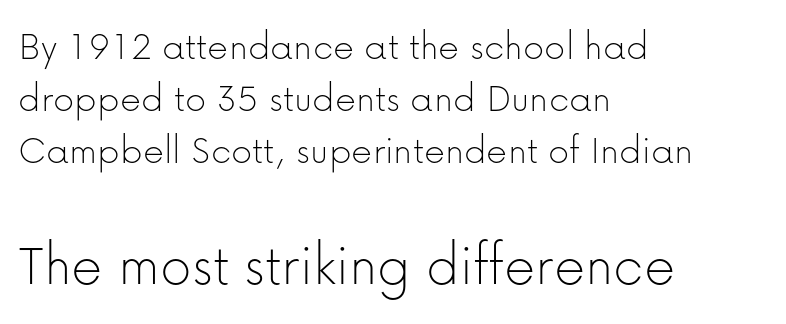
{"serif": "no", "italic": "no", "bold": "no", "weight": "thin", "width": "normal", "stroke_contrast": "low", "x_height": "medium", "monospaced": "no", "underline": "no", "align": "left", "line_spacing": "normal", "line_spacing_ratio": 1.27, "letter_spacing": "normal", "letter_spacing_em": 0.0, "larger_block": "second", "size_ratio": 1.49, "glyph_px": 61}
